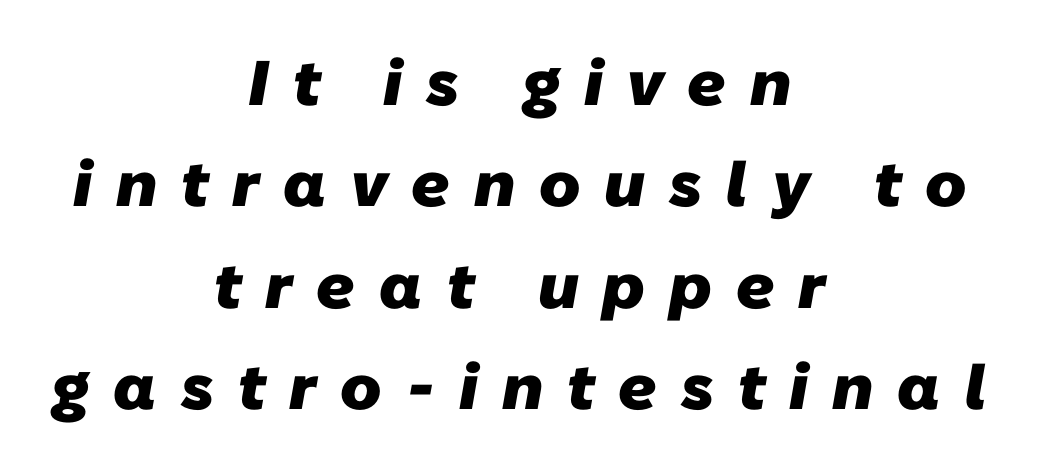
{"serif": "no", "bold": "yes", "weight": "heavy", "width": "normal", "stroke_contrast": "low", "x_height": "medium", "monospaced": "no", "underline": "no", "align": "center", "line_spacing": "normal", "line_spacing_ratio": 1.61, "letter_spacing": "wide", "letter_spacing_em": 0.38, "glyph_px": 63}
